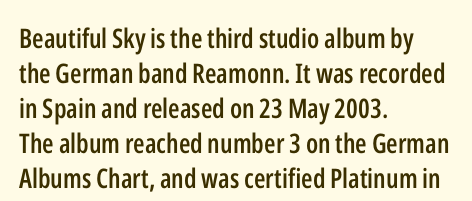
{"italic": "no", "bold": "semi", "underline": "no", "align": "left", "line_spacing": "normal", "line_spacing_ratio": 1.3, "letter_spacing": "normal", "letter_spacing_em": 0.0, "glyph_px": 27}
